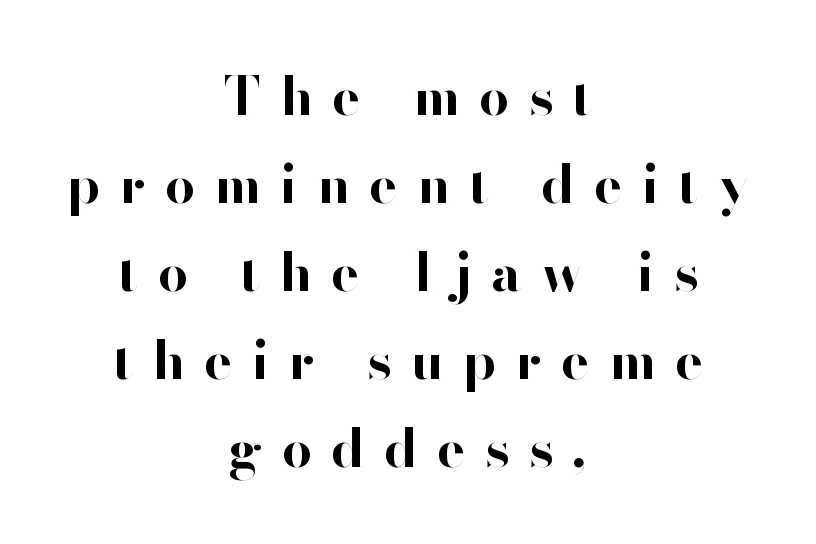
The image shows 53 px bold sans-serif type, upright; set centered, normal line spacing (1.66x), unusually wide letter spacing (+0.37 em), not underlined; high stroke contrast and a small x-height.
